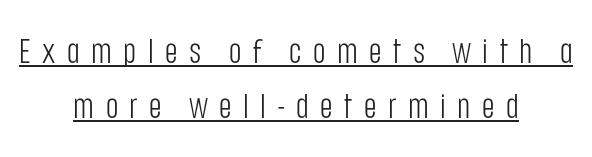
The passage shown is not bold in any degree. Someone cranked the tracking dial way up on this one. Reading down the block, each line starts at a different indent, mirrored at its end. Nothing sits at the stroke ends, so this counts as sans-serif. These lines were composed using upright roman letters.
